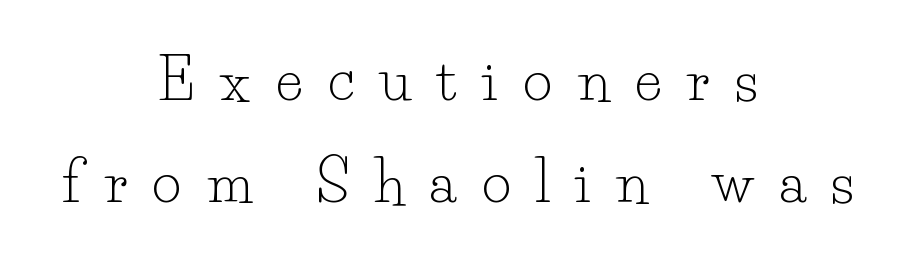
Q: Is the text bold? A: No.
Q: Is the text italic (slanted)? A: No, it is upright.
Q: Is the typeface a serif or a sans-serif typeface? A: Serif.
Q: Is the text underlined? A: No.
Q: How is the paragraph aligned? A: Centered.
Q: Is the spacing between letters normal or unusually wide? A: Unusually wide.
Q: Width (condensed, normal, or wide)? A: Normal.
Q: Stroke contrast? A: Low.
Q: x-height? A: Small.
Q: Monospaced? A: No.
